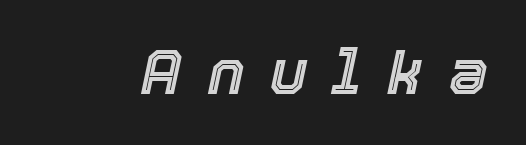
Would a proofreader flag this as italicized? Yes. Caption: expanded tracking, letters set apart. Descenders hang freely into open space. A typesetter would call this proportional, since set widths differ per character.
